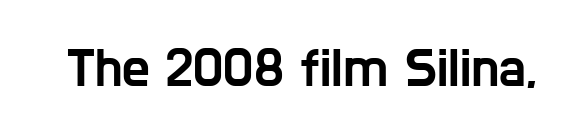
The image shows 55 px condensed sans-serif type, upright; set normal letter spacing, not underlined; low stroke contrast and a medium x-height.
